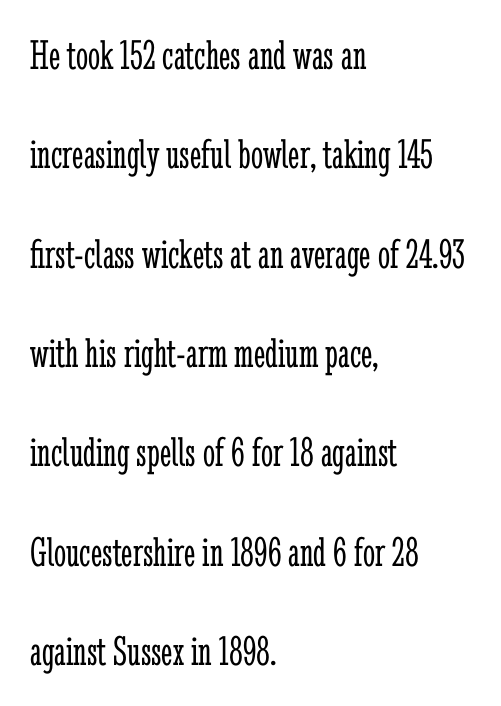
No extra ink here — the face is not bold. Do the letters lean? They stand straight. Note: serifs present on the glyphs. A student would call this left alignment; a typographer would say flush left, rag right.
